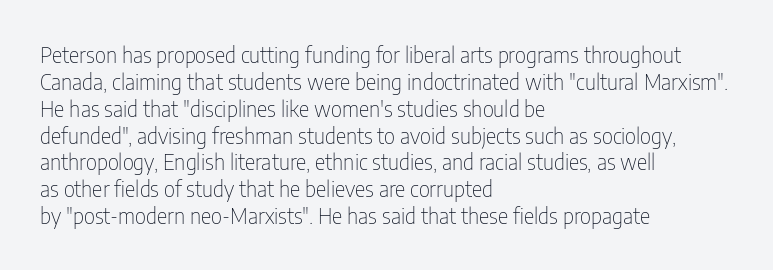
The image shows 22 px text type, upright; set left-aligned, line spacing 1.22x, normal letter spacing, not underlined.
